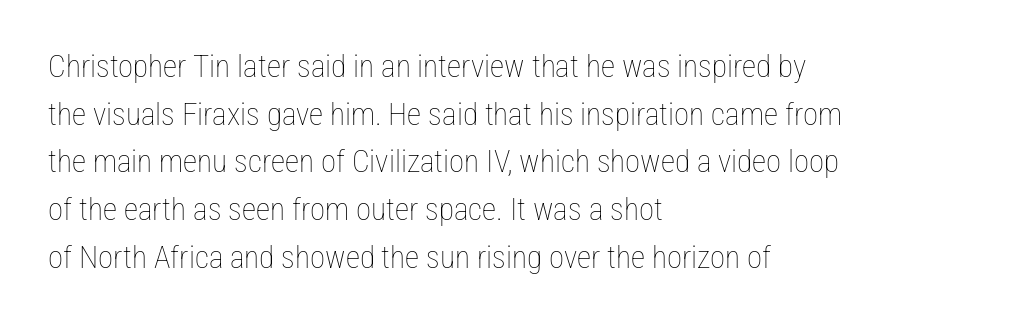
Q: Is the text bold? A: No.
Q: Is the text italic (slanted)? A: No, it is upright.
Q: Is the text underlined? A: No.
Q: How is the paragraph aligned? A: Left-aligned.
Q: Is the spacing between letters normal or unusually wide? A: Normal.
Q: Is the spacing between lines tight, normal or loose? A: Normal.
Q: Width (condensed, normal, or wide)? A: Condensed.
Q: Stroke contrast? A: Low.
Q: x-height? A: Medium.
Q: Monospaced? A: No.
